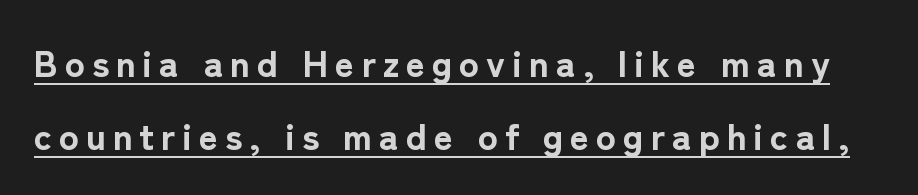
Reading down the column, the eye jumps a long way to each next line. Summary of weight: heavy, a full bold. This sample has the flowing, uneven cadence of proportional lettering. Typographically, this falls in the sans-serif category. Students, observe the line beneath the letters — that is underlining.
